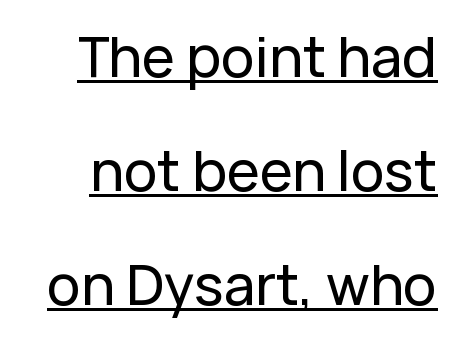
The image shows 56 px sans-serif type, upright; set loose line spacing (2.04x), normal letter spacing, underlined; low stroke contrast and a medium x-height.
